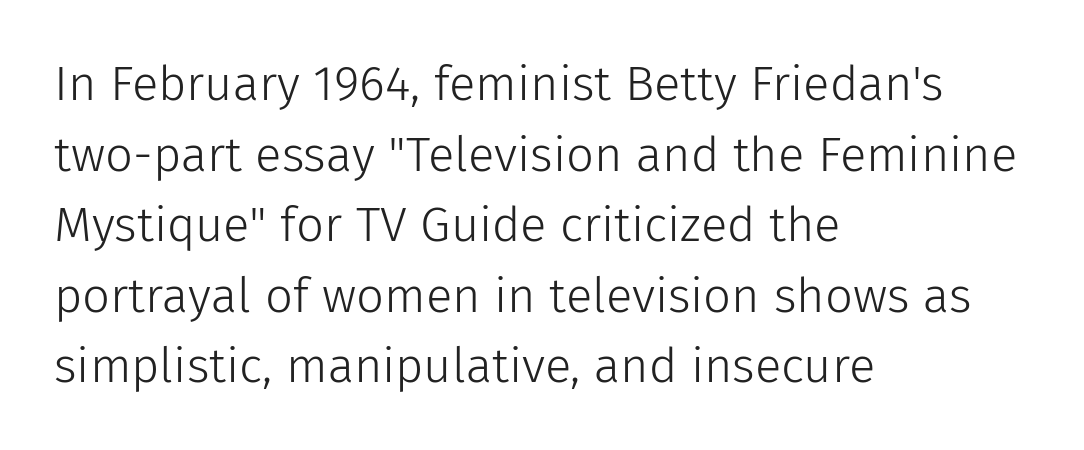
Q: Is the text bold? A: No.
Q: Is the text italic (slanted)? A: No, it is upright.
Q: Is the typeface a serif or a sans-serif typeface? A: Sans-serif.
Q: Is the text underlined? A: No.
Q: How is the paragraph aligned? A: Left-aligned.
Q: Is the spacing between letters normal or unusually wide? A: Normal.
Q: Is the spacing between lines tight, normal or loose? A: Normal.
Q: Width (condensed, normal, or wide)? A: Normal.
Q: Stroke contrast? A: Low.
Q: x-height? A: Medium.
Q: Monospaced? A: No.
